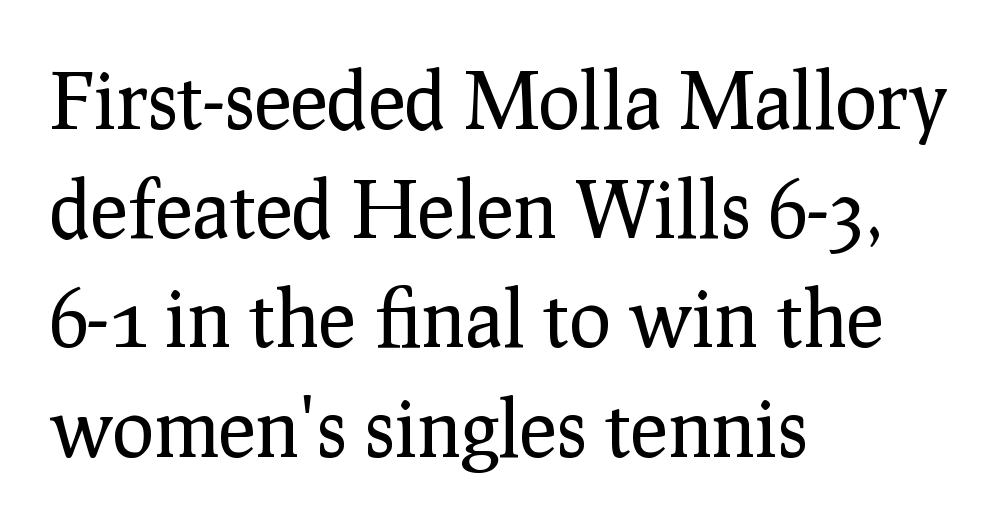
Q: Is the text bold? A: No.
Q: Is the text italic (slanted)? A: No, it is upright.
Q: Is the typeface a serif or a sans-serif typeface? A: Serif.
Q: Is the text underlined? A: No.
Q: How is the paragraph aligned? A: Left-aligned.
Q: Is the spacing between letters normal or unusually wide? A: Normal.
Q: Is the spacing between lines tight, normal or loose? A: Normal.
Q: Width (condensed, normal, or wide)? A: Normal.
Q: Stroke contrast? A: Low.
Q: x-height? A: Medium.
Q: Monospaced? A: No.
